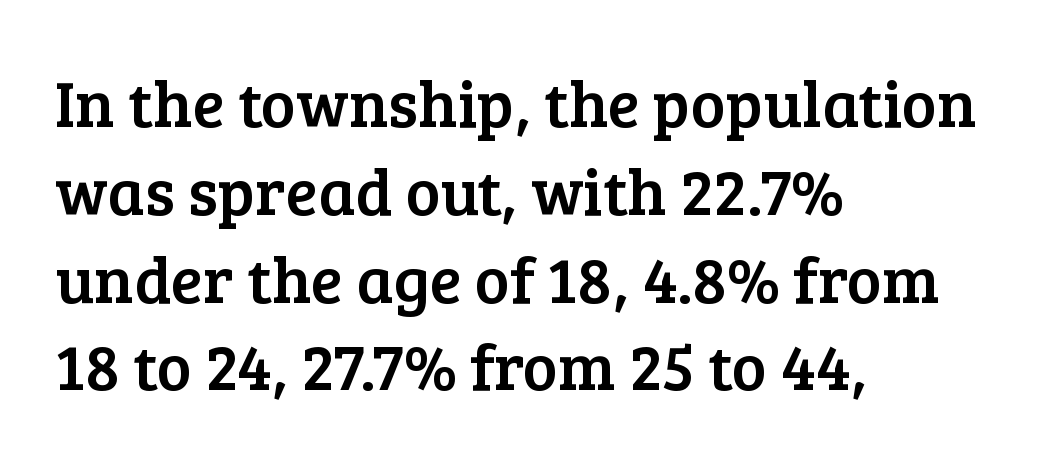
{"serif": "yes", "italic": "no", "width": "normal", "stroke_contrast": "low", "x_height": "medium", "monospaced": "no", "underline": "no", "align": "left", "line_spacing": "normal", "line_spacing_ratio": 1.33, "letter_spacing": "normal", "letter_spacing_em": 0.0, "glyph_px": 66}
